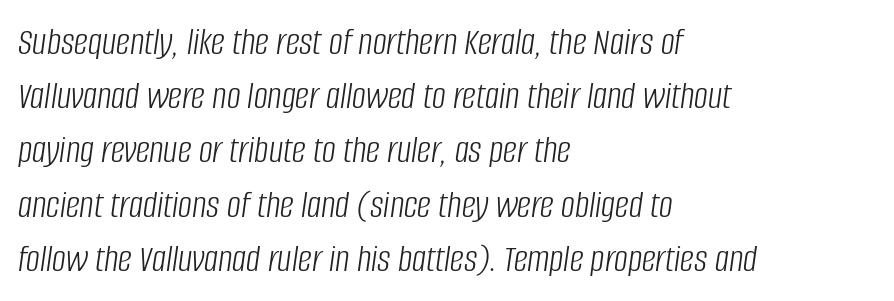
Q: Is the text bold? A: No.
Q: Is the text italic (slanted)? A: Yes, it leans right by about 8 degrees.
Q: Is the text underlined? A: No.
Q: How is the paragraph aligned? A: Left-aligned.
Q: Is the spacing between letters normal or unusually wide? A: Normal.
Q: Is the spacing between lines tight, normal or loose? A: Normal.
Q: Width (condensed, normal, or wide)? A: Condensed.
Q: Stroke contrast? A: Low.
Q: x-height? A: Large.
Q: Monospaced? A: No.
